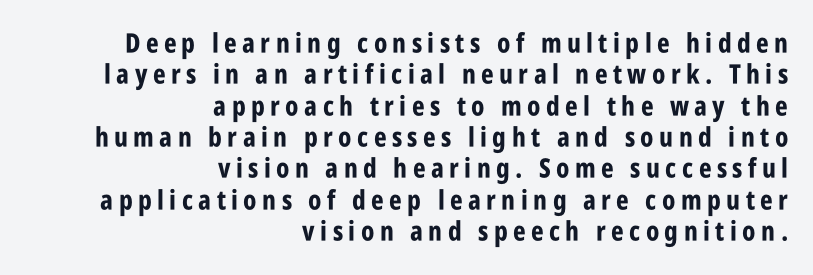
Q: Is the text bold? A: Yes.
Q: Is the text italic (slanted)? A: No, it is upright.
Q: Is the text underlined? A: No.
Q: How is the paragraph aligned? A: Right-aligned.
Q: Is the spacing between letters normal or unusually wide? A: Unusually wide.
